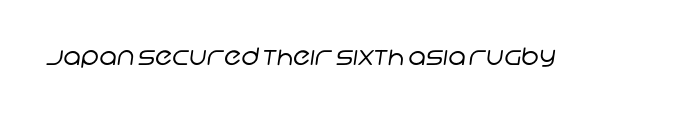
Q: Is the text bold? A: No.
Q: Is the text underlined? A: No.
Q: Is the spacing between letters normal or unusually wide? A: Normal.
